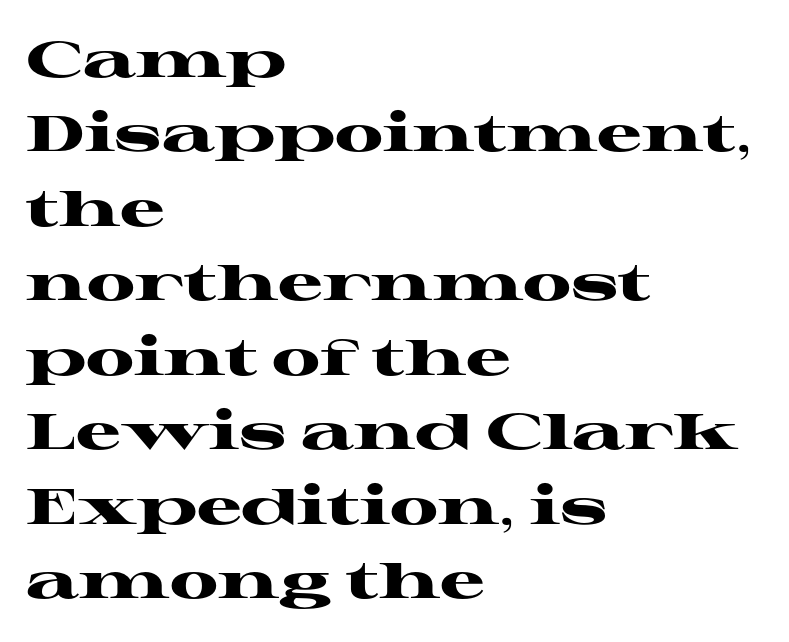
{"serif": "yes", "italic": "no", "bold": "yes", "weight": "heavy", "width": "wide", "stroke_contrast": "high", "x_height": "medium", "monospaced": "no", "underline": "no", "align": "left", "line_spacing": "normal", "line_spacing_ratio": 1.49, "letter_spacing": "normal", "letter_spacing_em": 0.0, "glyph_px": 50}
